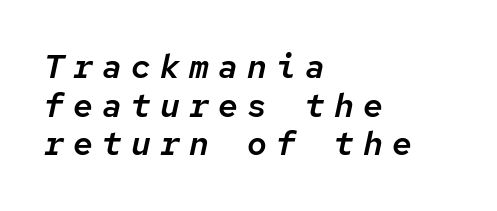
Q: Is the text italic (slanted)? A: Yes, it leans right by about 12 degrees.
Q: Is the text underlined? A: No.
Q: How is the paragraph aligned? A: Left-aligned.
Q: Is the spacing between letters normal or unusually wide? A: Unusually wide.
Q: Width (condensed, normal, or wide)? A: Normal.
Q: Stroke contrast? A: Low.
Q: x-height? A: Medium.
Q: Monospaced? A: Yes.
